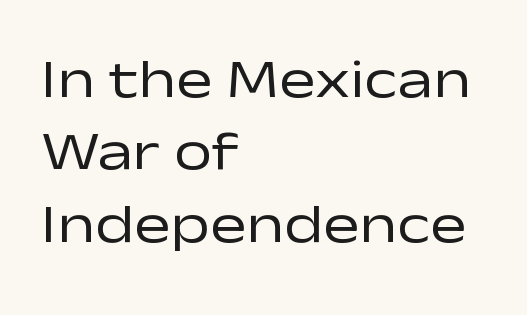
Ascenders rise straight up at ninety degrees. Honestly, there is no underline to notice here at all. Typeset ragged right — the left edge is the straight one. This is sans-serif lettering, the kind often seen on screens and signage. This rendering leaves character spacing at its baseline value. Caption: face not bold, strokes unweighted.
